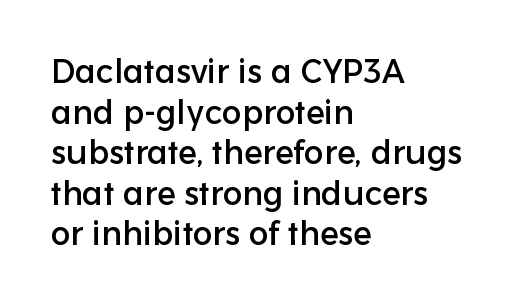
Q: Is the text italic (slanted)? A: No, it is upright.
Q: Is the typeface a serif or a sans-serif typeface? A: Sans-serif.
Q: Is the text underlined? A: No.
Q: How is the paragraph aligned? A: Left-aligned.
Q: Is the spacing between letters normal or unusually wide? A: Normal.
Q: Width (condensed, normal, or wide)? A: Normal.
Q: Stroke contrast? A: Low.
Q: x-height? A: Medium.
Q: Monospaced? A: No.
